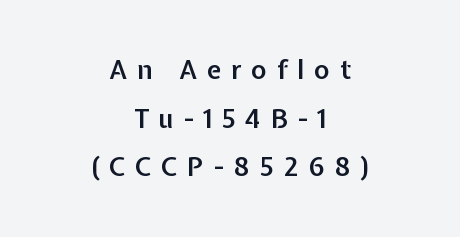
The image shows 26 px text type, upright; set centered, line spacing 1.87x, unusually wide letter spacing (+0.38 em), not underlined.
